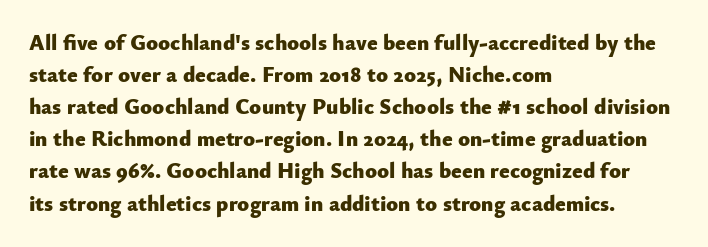
{"italic": "no", "bold": "yes", "underline": "no", "align": "left", "line_spacing": "normal", "line_spacing_ratio": 1.46, "letter_spacing": "normal", "letter_spacing_em": 0.0, "glyph_px": 22}
